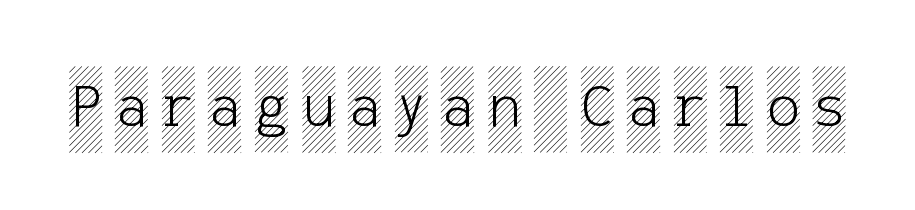
Q: Is the text italic (slanted)? A: No, it is upright.
Q: Is the text underlined? A: No.
Q: Is the spacing between letters normal or unusually wide? A: Unusually wide.
Q: Width (condensed, normal, or wide)? A: Condensed.
Q: x-height? A: Large.
